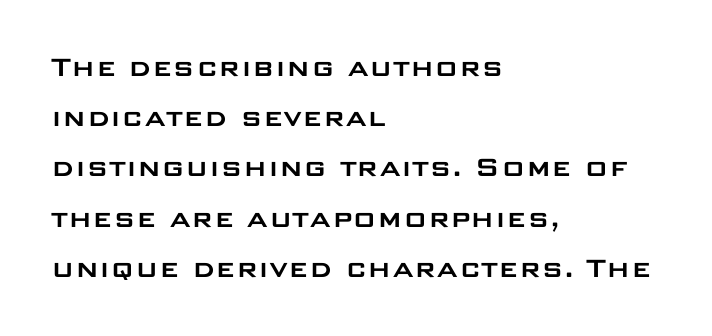
Q: Is the text italic (slanted)? A: No, it is upright.
Q: Is the typeface a serif or a sans-serif typeface? A: Sans-serif.
Q: Is the text underlined? A: No.
Q: How is the paragraph aligned? A: Left-aligned.
Q: Is the spacing between letters normal or unusually wide? A: Normal.
Q: Is the spacing between lines tight, normal or loose? A: Normal.
Q: Width (condensed, normal, or wide)? A: Wide.
Q: Stroke contrast? A: Low.
Q: x-height? A: Large.
Q: Monospaced? A: No.
